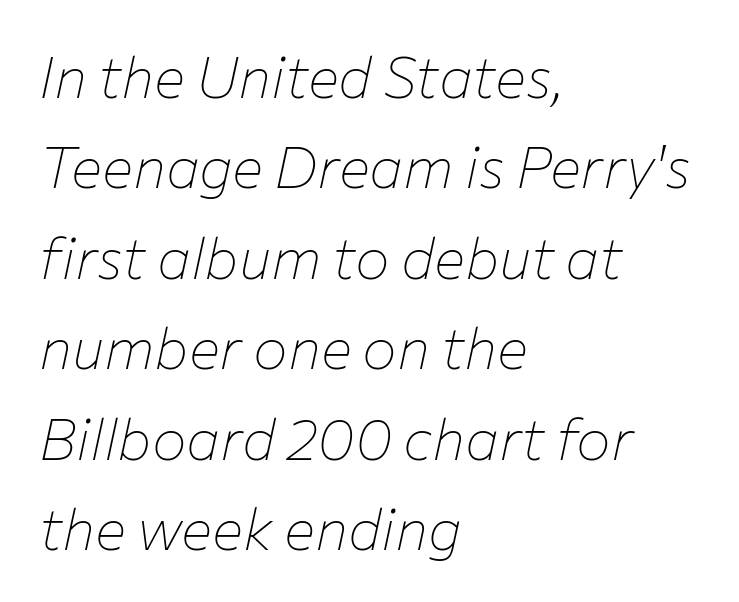
Short and long lines alike share a common starting point at left. The text carries the slant typical of an italic or oblique font. Do the characters align in a grid? No, the font is proportional. Normally led — the rows are evenly, conventionally spaced.
